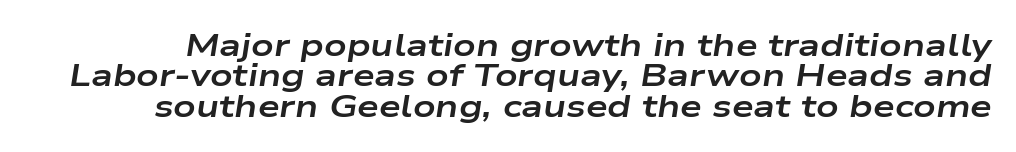
Caption: bold face, heavy strokes. Slant detected: the letters are inclined. The space directly below the letters is spotless. Note the varied advance widths — an 'i' is clearly narrower than an 'm'.
